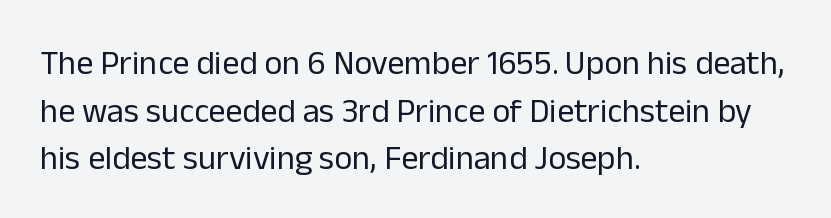
{"serif": "no", "italic": "no", "bold": "no", "weight": "regular", "width": "normal", "stroke_contrast": "low", "x_height": "medium", "monospaced": "no", "underline": "no", "align": "left", "line_spacing": "normal", "line_spacing_ratio": 1.4, "letter_spacing": "normal", "letter_spacing_em": 0.0, "glyph_px": 34}
